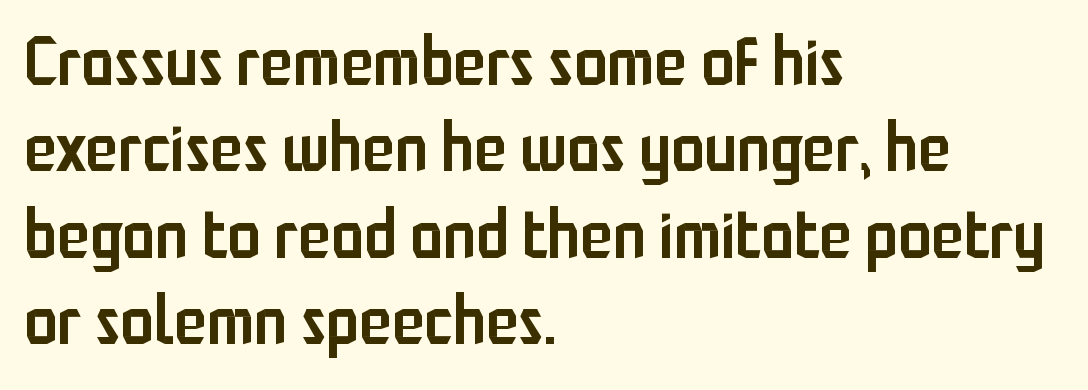
{"serif": "no", "italic": "no", "bold": "semi", "weight": "semibold", "width": "condensed", "stroke_contrast": "low", "x_height": "medium", "monospaced": "no", "underline": "no", "align": "left", "line_spacing": "normal", "line_spacing_ratio": 1.29, "letter_spacing": "normal", "letter_spacing_em": 0.0, "glyph_px": 67}
